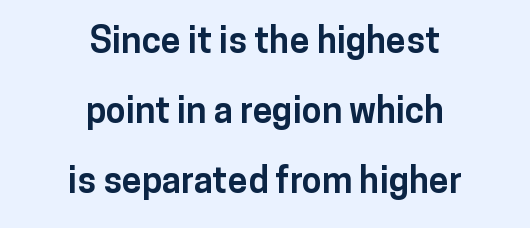
Lines of text with bare space underneath. The type sits square on the baseline with zero lean. Heavy-handed strokes throughout: this text is bold. The letters sit at their default tracking, neither squeezed nor spread. Type style note: lacks serifs. Quick note: interline space is abundant.
